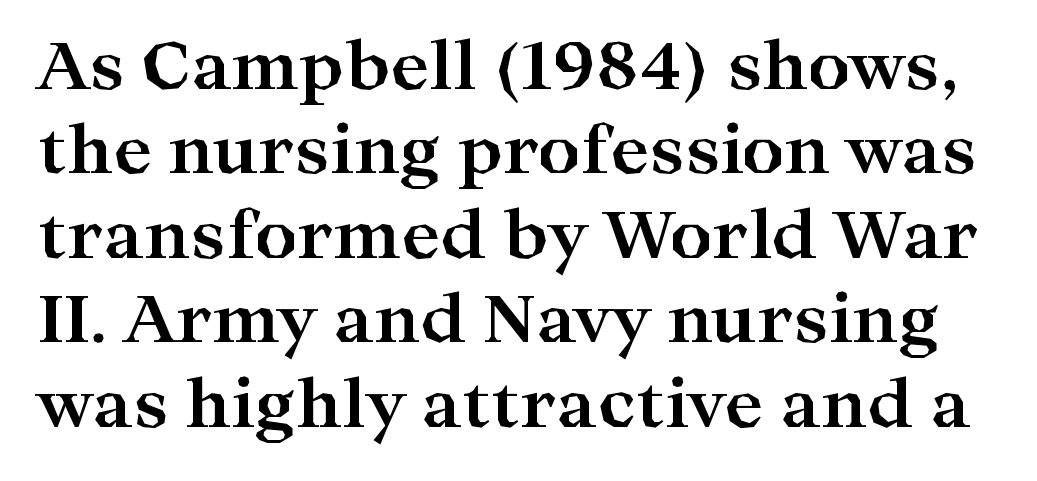
Q: Is the text bold? A: Yes.
Q: Is the text italic (slanted)? A: No, it is upright.
Q: Is the typeface a serif or a sans-serif typeface? A: Serif.
Q: Is the text underlined? A: No.
Q: Is the spacing between letters normal or unusually wide? A: Normal.
Q: Is the spacing between lines tight, normal or loose? A: Normal.
Q: Width (condensed, normal, or wide)? A: Wide.
Q: Stroke contrast? A: High.
Q: x-height? A: Medium.
Q: Monospaced? A: No.
